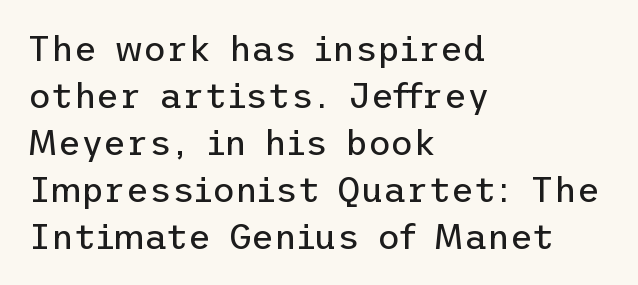
Q: Is the text bold? A: No.
Q: Is the text italic (slanted)? A: No, it is upright.
Q: Is the typeface a serif or a sans-serif typeface? A: Sans-serif.
Q: Is the text underlined? A: No.
Q: How is the paragraph aligned? A: Left-aligned.
Q: Is the spacing between letters normal or unusually wide? A: Normal.
Q: Is the spacing between lines tight, normal or loose? A: Normal.
Q: Width (condensed, normal, or wide)? A: Normal.
Q: Stroke contrast? A: Low.
Q: x-height? A: Medium.
